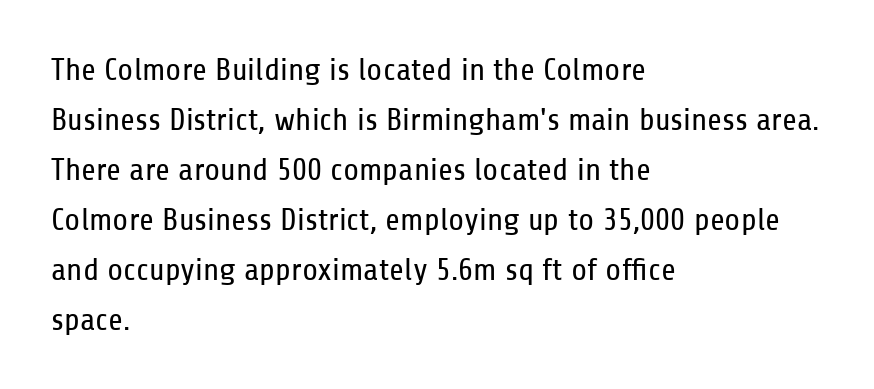
{"serif": "no", "italic": "no", "bold": "no", "weight": "regular", "width": "condensed", "stroke_contrast": "low", "x_height": "medium", "monospaced": "no", "underline": "no", "align": "left", "line_spacing": "normal", "line_spacing_ratio": 1.56, "letter_spacing": "normal", "letter_spacing_em": 0.0, "glyph_px": 32}
